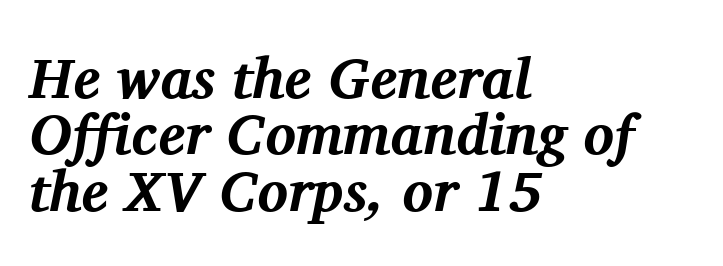
{"serif": "yes", "italic": "yes", "lean": "right", "slant_degrees": 11, "bold": "yes", "weight": "bold", "width": "normal", "stroke_contrast": "medium", "x_height": "medium", "monospaced": "no", "underline": "no", "align": "left", "line_spacing": "tight", "line_spacing_ratio": 0.99, "letter_spacing": "normal", "letter_spacing_em": 0.0, "glyph_px": 57}
